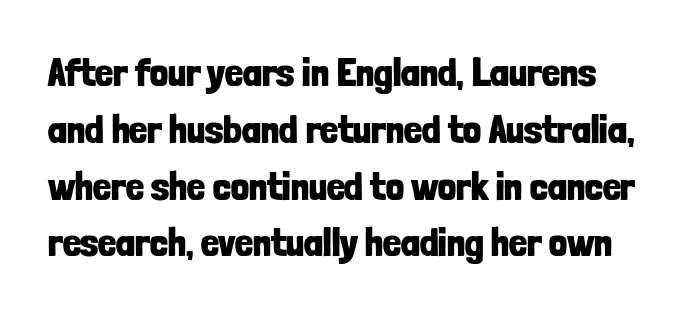
The image shows 40 px bold, condensed sans-serif type, upright; set normal line spacing (1.42x), normal letter spacing, not underlined; low stroke contrast and a medium x-height.
